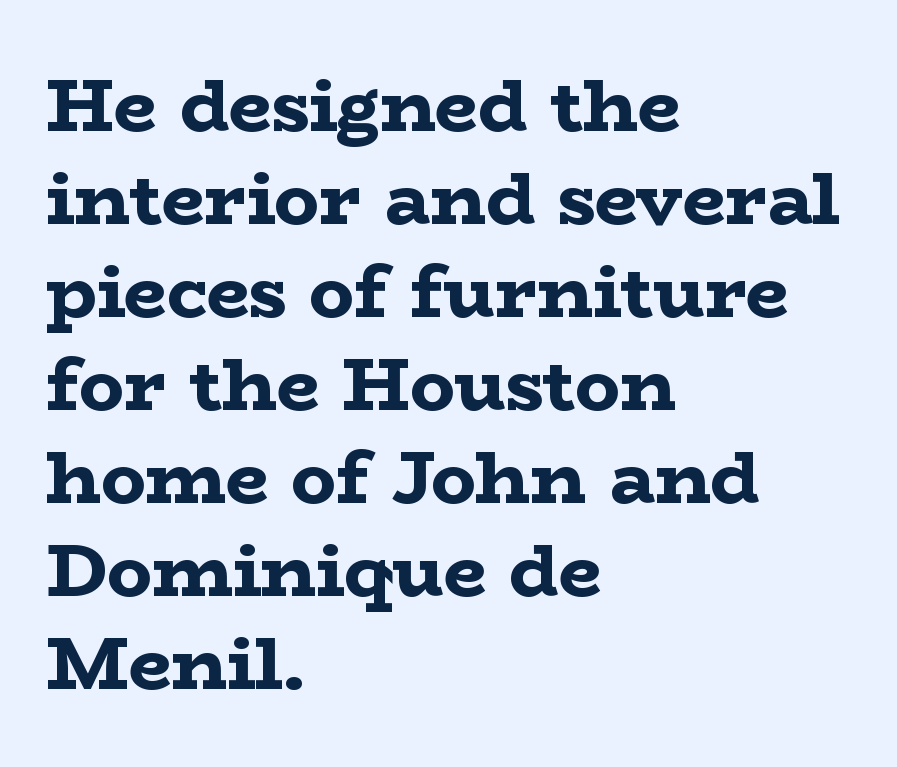
Q: Is the text bold? A: Yes.
Q: Is the text italic (slanted)? A: No, it is upright.
Q: Is the typeface a serif or a sans-serif typeface? A: Serif.
Q: Is the text underlined? A: No.
Q: How is the paragraph aligned? A: Left-aligned.
Q: Is the spacing between letters normal or unusually wide? A: Normal.
Q: Width (condensed, normal, or wide)? A: Wide.
Q: Stroke contrast? A: Low.
Q: x-height? A: Medium.
Q: Monospaced? A: No.
